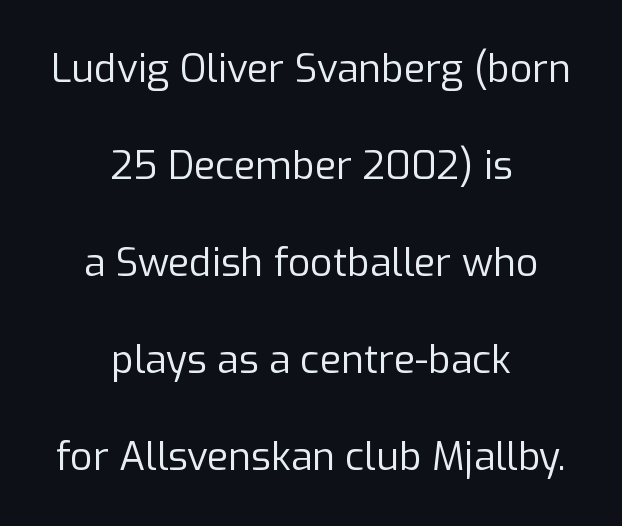
Q: Is the text bold? A: No.
Q: Is the text italic (slanted)? A: No, it is upright.
Q: Is the typeface a serif or a sans-serif typeface? A: Sans-serif.
Q: Is the text underlined? A: No.
Q: How is the paragraph aligned? A: Centered.
Q: Is the spacing between letters normal or unusually wide? A: Normal.
Q: Is the spacing between lines tight, normal or loose? A: Loose.
Q: Width (condensed, normal, or wide)? A: Normal.
Q: Stroke contrast? A: Low.
Q: x-height? A: Medium.
Q: Monospaced? A: No.
